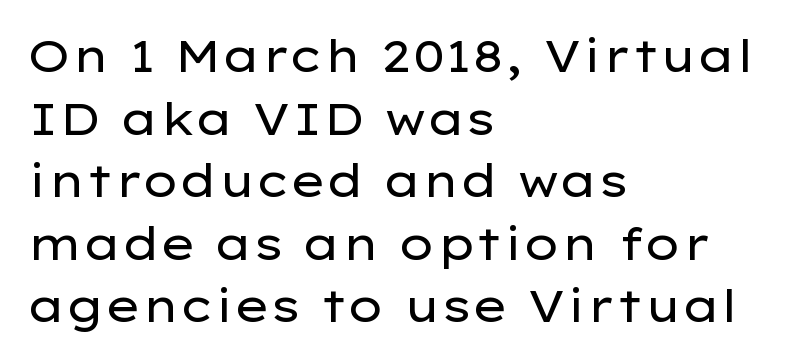
Letters rest on an invisible, unmarked baseline. Look at the tracking — it's just the regular setting, nothing added. The text was rendered using a sans face with plain stroke endings. Posture: upright roman. Successive baselines arrive at the customary interval.
